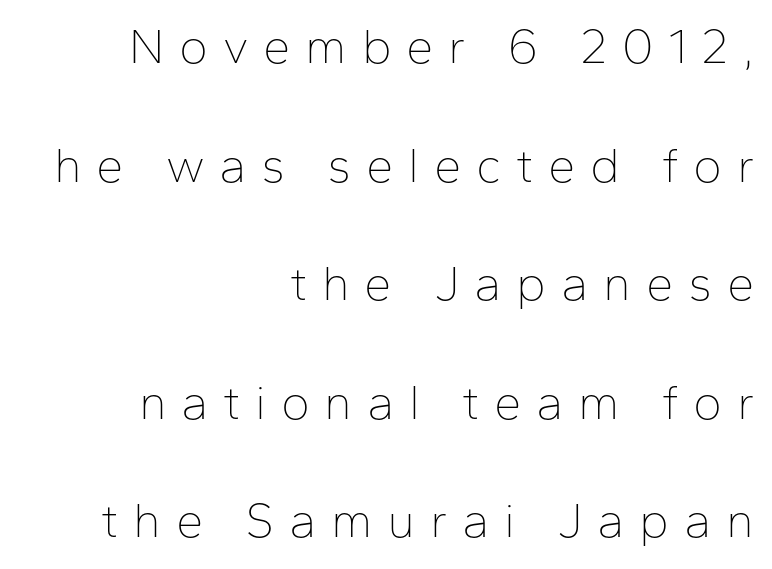
The image shows 49 px thin sans-serif type, upright; set right-aligned, loose line spacing (2.42x), unusually wide letter spacing (+0.3 em), not underlined; low stroke contrast and a medium x-height.
